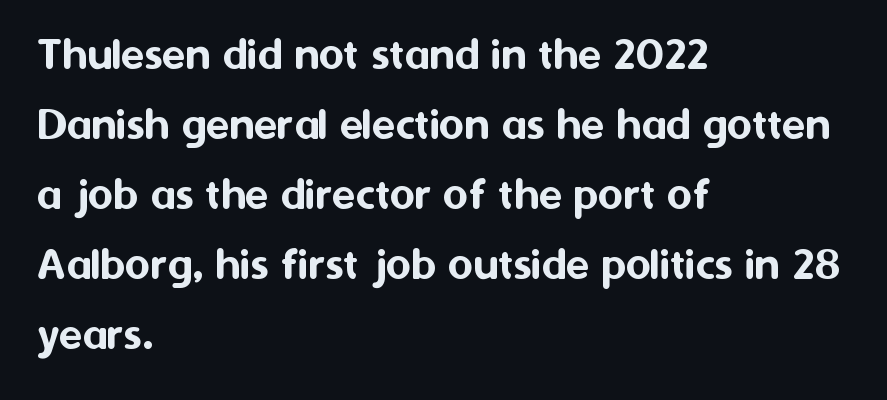
The image shows 48 px sans-serif type, upright; set left-aligned, normal line spacing (1.46x), normal letter spacing, not underlined; medium stroke contrast and a medium x-height.
